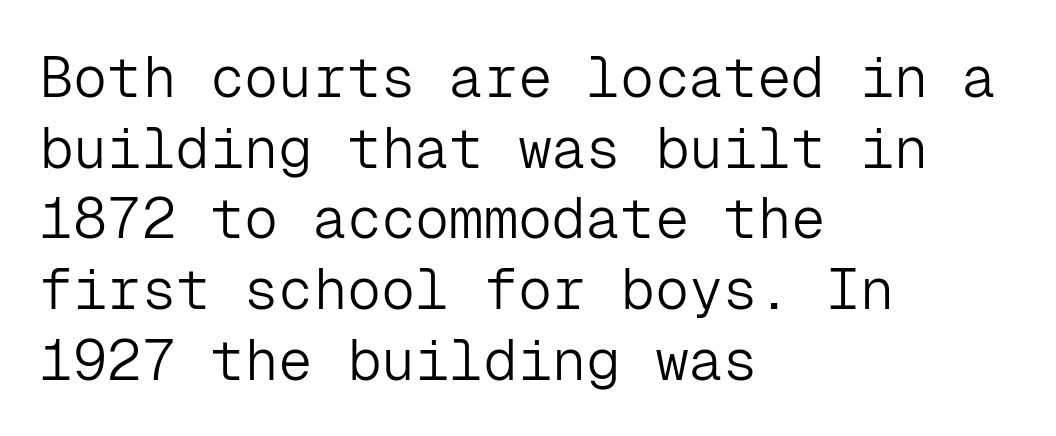
This sample is left-justified, so line endings fall wherever the words run out. It's the straight-up-and-down kind of type. Students, note that the glyphs here touch the page at normal intervals. Monospaced: the letters line up in strict vertical columns. Unmarked baselines from the first word to the last. No feet cap the strokes, marking this as sans-serif type.
